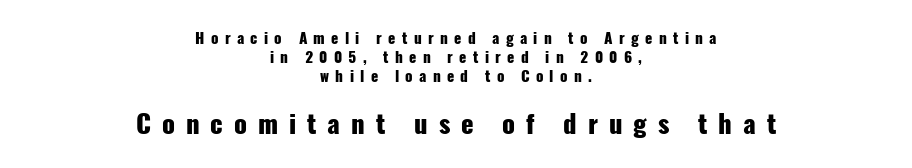
The passage shown is not underscored anywhere. Of the two passages, the one underneath uses the larger point size. Alignment: centered. The face used here has the dense, thick strokes of a bold.
